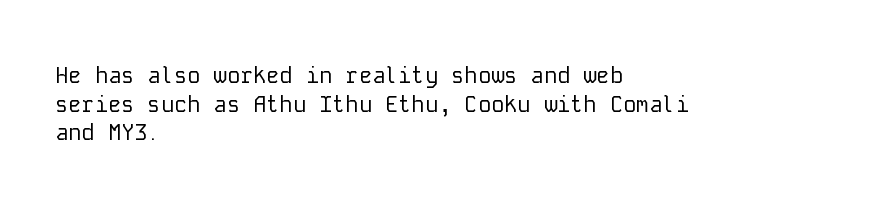
The image shows 22 px text type, upright; set left-aligned, normal line spacing (1.3x), normal letter spacing, not underlined.
